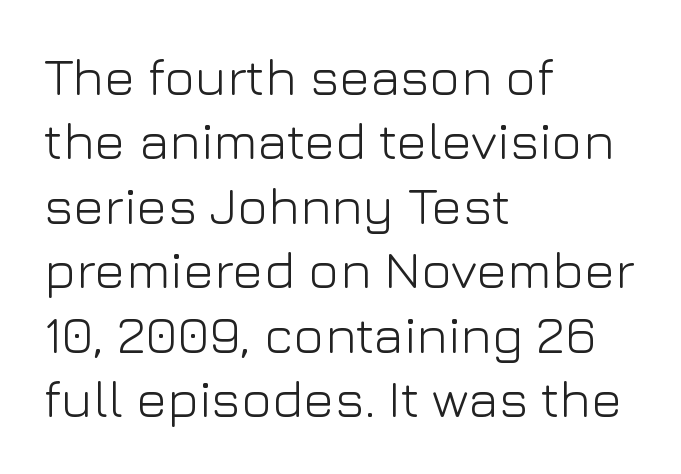
The image shows 52 px light sans-serif type, upright; set left-aligned, line spacing 1.24x, normal letter spacing, not underlined; low stroke contrast and a medium x-height.
